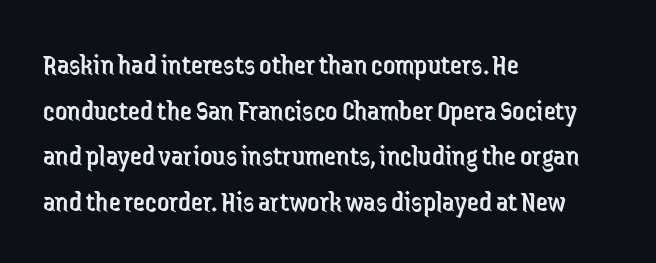
Q: Is the text bold? A: No.
Q: Is the text italic (slanted)? A: No, it is upright.
Q: Is the typeface a serif or a sans-serif typeface? A: Sans-serif.
Q: Is the text underlined? A: No.
Q: How is the paragraph aligned? A: Left-aligned.
Q: Is the spacing between letters normal or unusually wide? A: Normal.
Q: Is the spacing between lines tight, normal or loose? A: Normal.
Q: Width (condensed, normal, or wide)? A: Condensed.
Q: Stroke contrast? A: Low.
Q: x-height? A: Medium.
Q: Monospaced? A: No.
